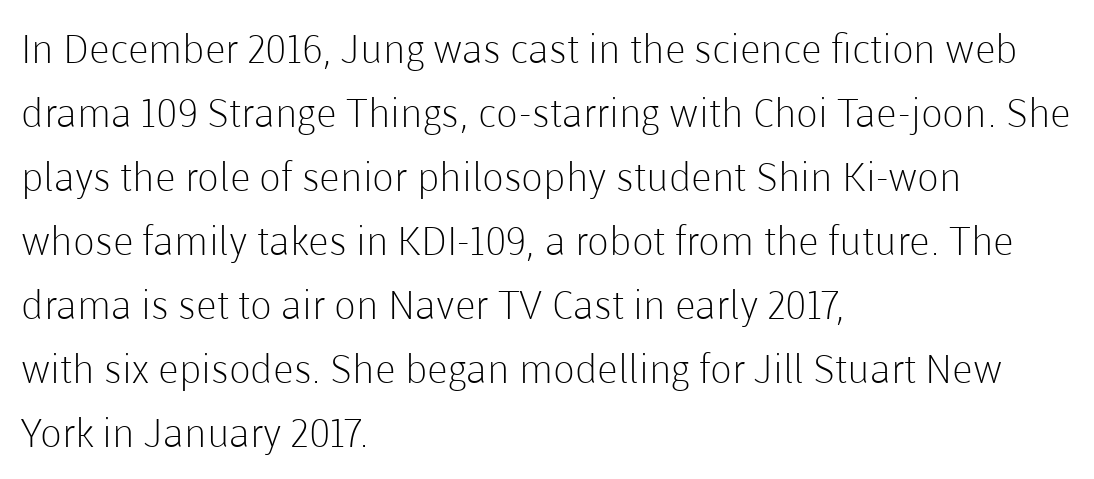
The image shows 40 px light sans-serif type, upright; set left-aligned, normal line spacing (1.6x), normal letter spacing, not underlined; low stroke contrast and a medium x-height.
